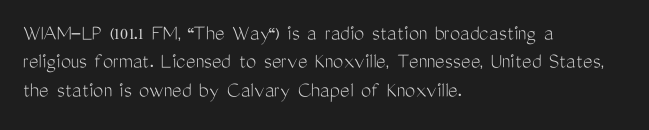
Nobody touched the tracking dial on this one. Visually the block forms a straight wall on the left and a jagged coastline on the right. Posture: upright roman. Beneath every word, the page is bare.
